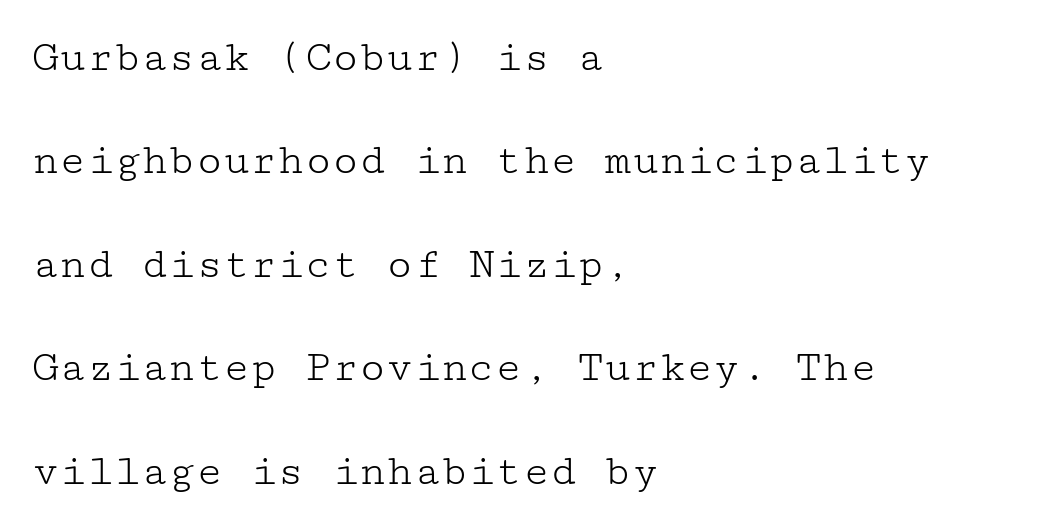
What kind of face is this? One with serifs. It's the straight-up-and-down kind of type. The face looks like a standard text weight, possibly lighter. Typeset ragged right — the left edge is the straight one.
